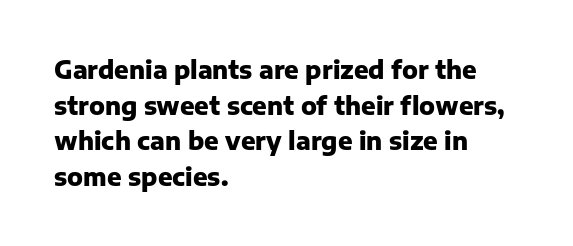
Q: Is the text bold? A: Yes.
Q: Is the text italic (slanted)? A: No, it is upright.
Q: Is the text underlined? A: No.
Q: How is the paragraph aligned? A: Left-aligned.
Q: Is the spacing between letters normal or unusually wide? A: Normal.
Q: Is the spacing between lines tight, normal or loose? A: Normal.
